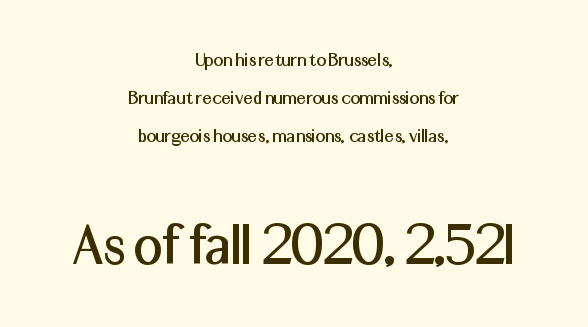
Q: Is the text italic (slanted)? A: No, it is upright.
Q: Is the typeface a serif or a sans-serif typeface? A: Sans-serif.
Q: Is the text underlined? A: No.
Q: How is the paragraph aligned? A: Centered.
Q: Is the spacing between letters normal or unusually wide? A: Normal.
Q: Which block of text is set in a larger size, the first (top) or the second (bottom)? A: The second (bottom) one.
Q: Width (condensed, normal, or wide)? A: Normal.
Q: Stroke contrast? A: Medium.
Q: x-height? A: Medium.
Q: Monospaced? A: No.
